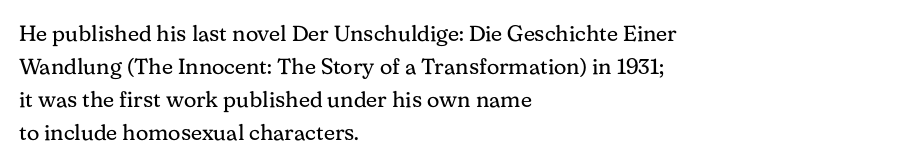
The image shows 22 px text type, upright; set left-aligned, normal line spacing (1.5x), normal letter spacing, not underlined.
